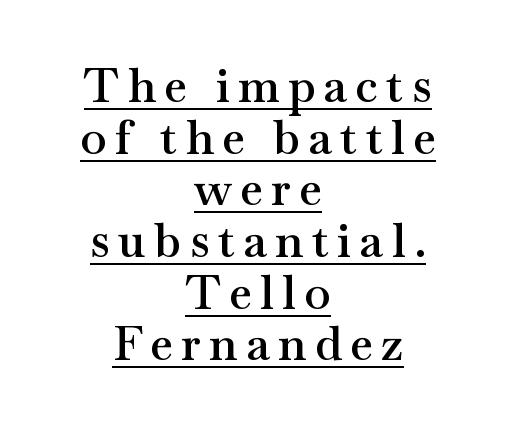
The image shows 47 px semibold, wide serif type, upright; set centered, tight line spacing (1.1x), underlined; medium stroke contrast and a small x-height.
